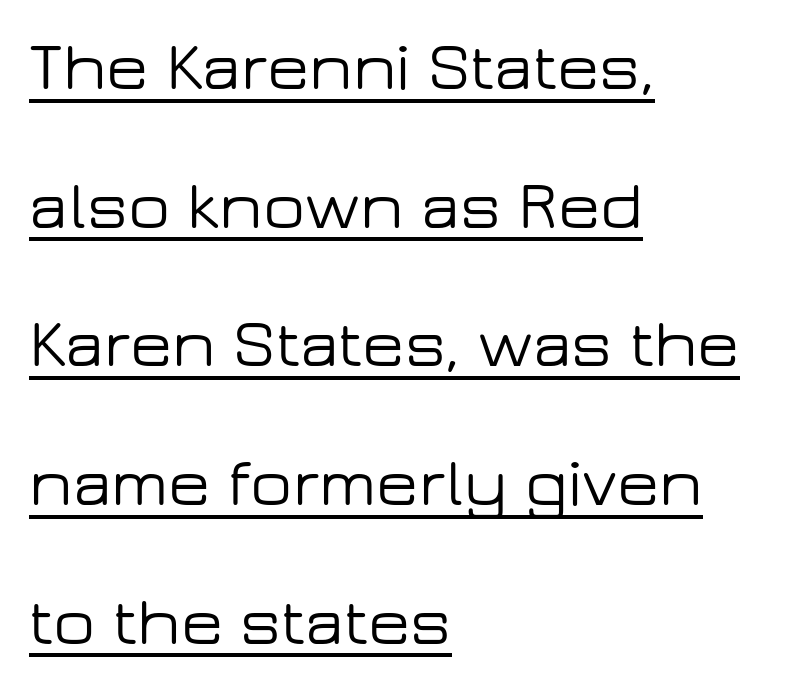
The image shows 69 px wide sans-serif type, upright; set left-aligned, loose line spacing (2.01x), normal letter spacing, underlined; low stroke contrast and a medium x-height.
